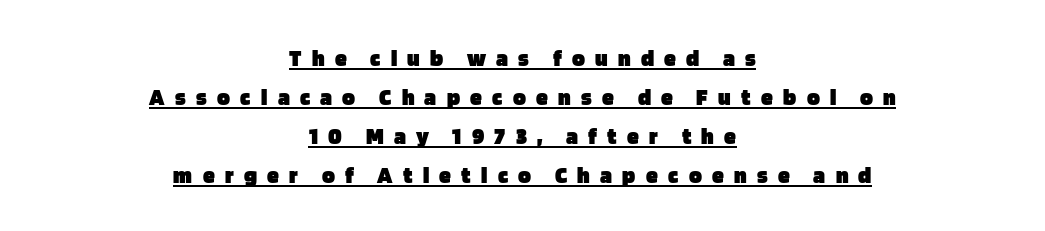
Caption: lettering with a line underneath. No italicization has been applied; the sample stays upright. Alignment: centered. Weight: bold.
